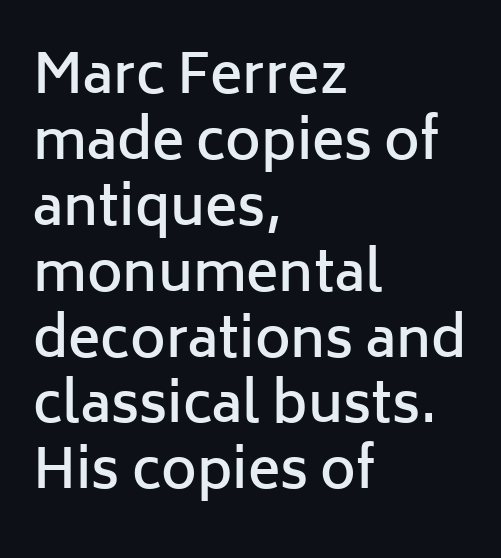
Q: Is the text bold? A: Semi-bold.
Q: Is the text italic (slanted)? A: No, it is upright.
Q: Is the typeface a serif or a sans-serif typeface? A: Sans-serif.
Q: Is the text underlined? A: No.
Q: How is the paragraph aligned? A: Left-aligned.
Q: Is the spacing between letters normal or unusually wide? A: Normal.
Q: Width (condensed, normal, or wide)? A: Normal.
Q: Stroke contrast? A: Low.
Q: x-height? A: Medium.
Q: Monospaced? A: No.
